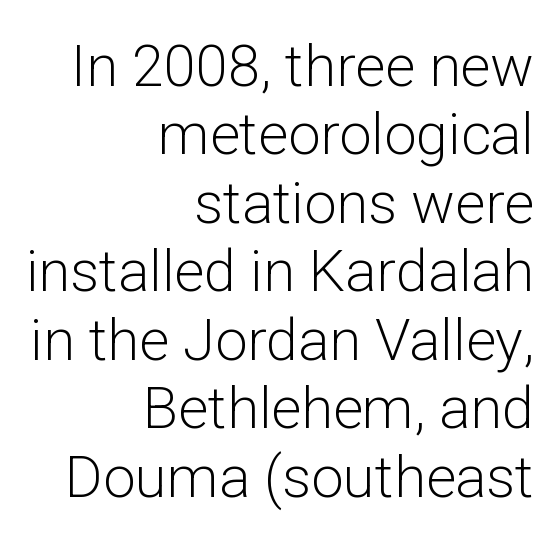
{"serif": "no", "italic": "no", "bold": "no", "weight": "light", "width": "normal", "stroke_contrast": "low", "x_height": "medium", "monospaced": "no", "underline": "no", "align": "right", "line_spacing_ratio": 1.18, "letter_spacing": "normal", "letter_spacing_em": 0.0, "glyph_px": 58}
